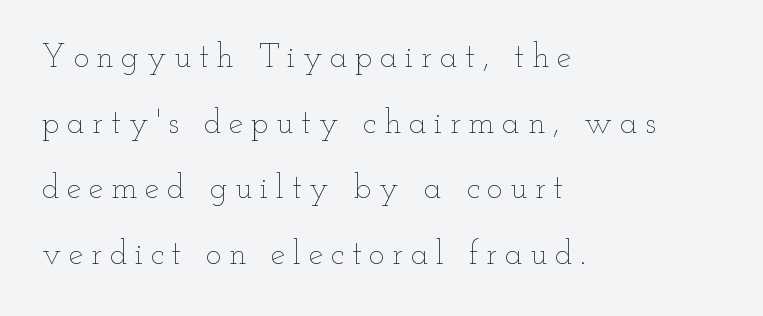
The rendering uses natural spacing where letterforms have individual widths. The horizontal fit of the characters is loose and conspicuously gappy. Style check: upright. Leading is clearly above the norm, producing a sparse column. Does the copy run flush right? No — it runs flush left.
